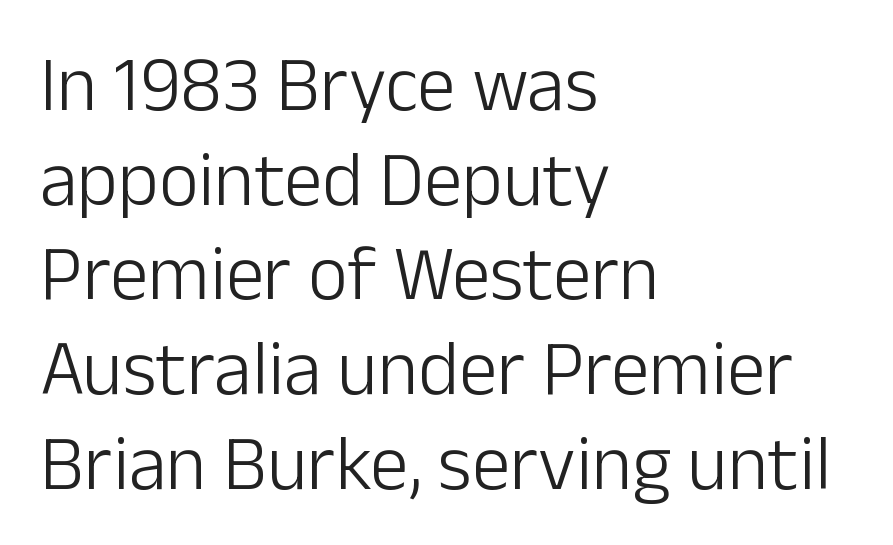
The image shows 77 px light sans-serif type, upright; set left-aligned, line spacing 1.23x, normal letter spacing, not underlined; low stroke contrast and a medium x-height.
